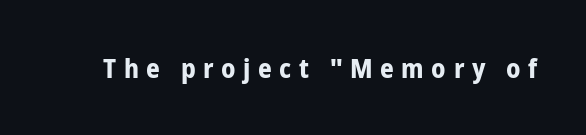
Strong, thick strokes mark this as bold type. The baseline area is clear. In terms of letterspacing, this is a distinctly airy, spread setting. Quick note: not italic, upright.
